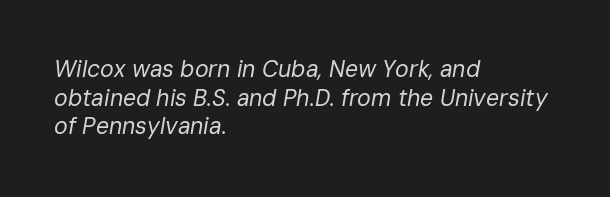
The image shows 23 px text type, italic (leaning right); set left-aligned, normal line spacing (1.25x), normal letter spacing, not underlined.
